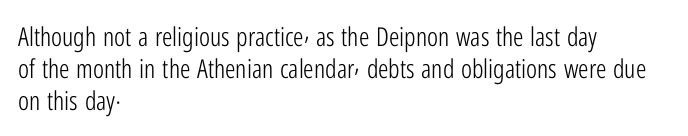
The image shows 26 px text type, upright; set left-aligned, line spacing 1.23x, normal letter spacing, not underlined.
